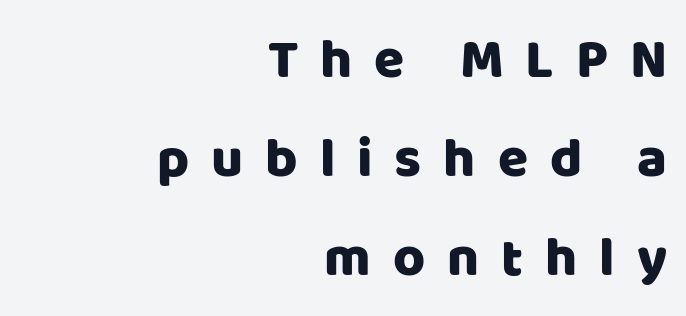
{"serif": "no", "italic": "no", "width": "normal", "stroke_contrast": "low", "x_height": "large", "monospaced": "no", "underline": "no", "align": "right", "line_spacing_ratio": 1.8, "letter_spacing": "wide", "letter_spacing_em": 0.4, "glyph_px": 55}
